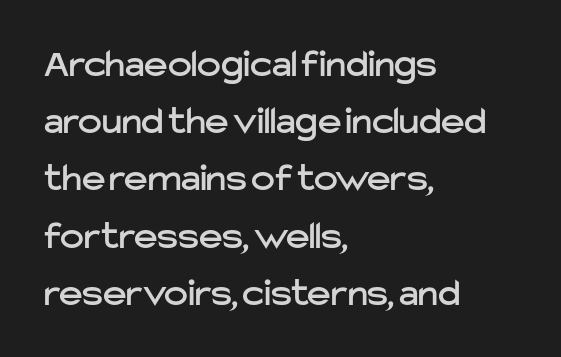
Serifs: no, the terminals of the letterforms are clean. How are the letters spaced? Ordinarily, with no added tracking. One glance says typical: line gaps are just what's usual. Line beginnings align vertically; line endings do not.
